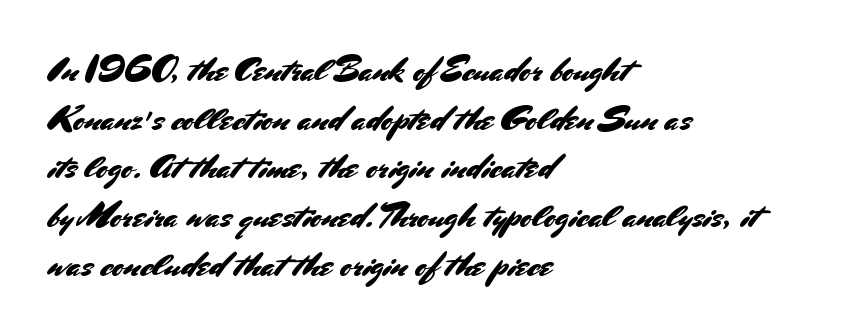
Q: Is the text italic (slanted)? A: Yes.
Q: Is the typeface a serif or a sans-serif typeface? A: Sans-serif.
Q: Is the text underlined? A: No.
Q: How is the paragraph aligned? A: Left-aligned.
Q: Is the spacing between letters normal or unusually wide? A: Normal.
Q: Is the spacing between lines tight, normal or loose? A: Normal.
Q: Width (condensed, normal, or wide)? A: Normal.
Q: Stroke contrast? A: Medium.
Q: x-height? A: Small.
Q: Monospaced? A: No.
